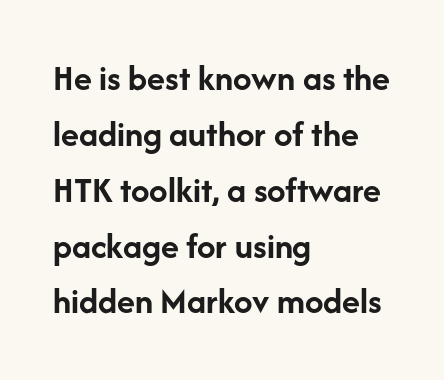
{"serif": "no", "italic": "no", "bold": "yes", "weight": "semibold", "width": "normal", "stroke_contrast": "low", "x_height": "medium", "monospaced": "no", "underline": "no", "align": "left", "line_spacing": "normal", "line_spacing_ratio": 1.51, "letter_spacing": "normal", "letter_spacing_em": 0.0, "glyph_px": 37}
